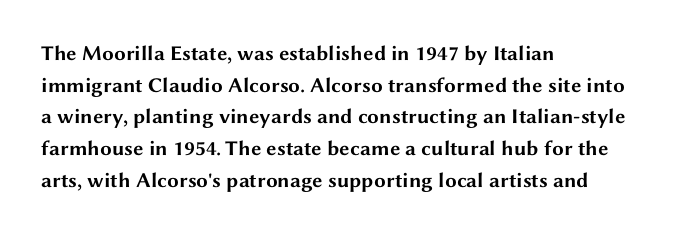
The image shows 21 px bold type, upright; set left-aligned, normal line spacing (1.51x), normal letter spacing, not underlined.
